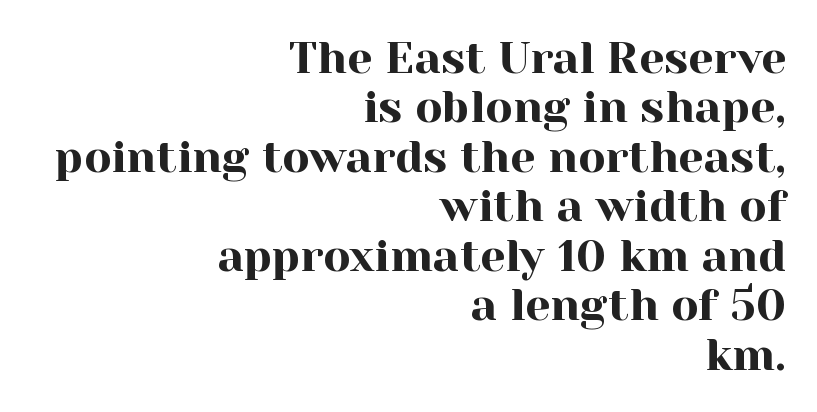
Q: Is the text italic (slanted)? A: No, it is upright.
Q: Is the typeface a serif or a sans-serif typeface? A: Serif.
Q: Is the text underlined? A: No.
Q: How is the paragraph aligned? A: Right-aligned.
Q: Is the spacing between letters normal or unusually wide? A: Normal.
Q: Is the spacing between lines tight, normal or loose? A: Tight.
Q: Width (condensed, normal, or wide)? A: Normal.
Q: x-height? A: Medium.
Q: Monospaced? A: No.
